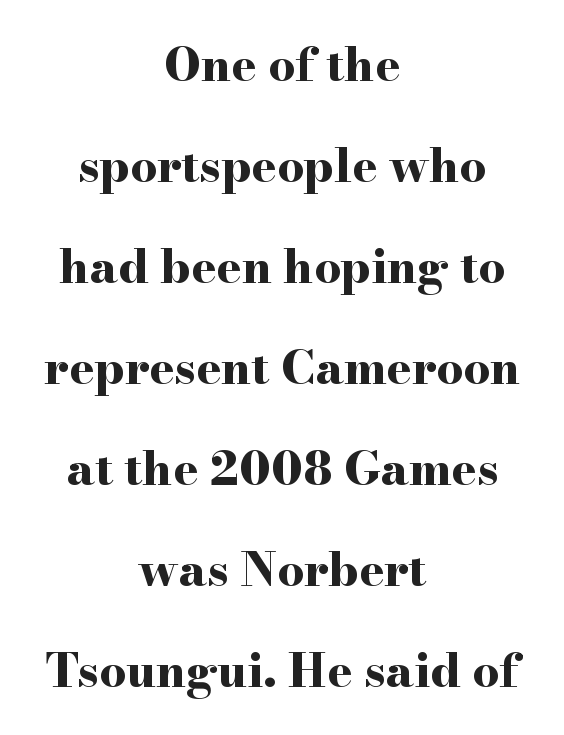
The image shows 47 px bold, wide serif type, upright; set centered, loose line spacing (2.15x), normal letter spacing, not underlined; high stroke contrast and a small x-height.
